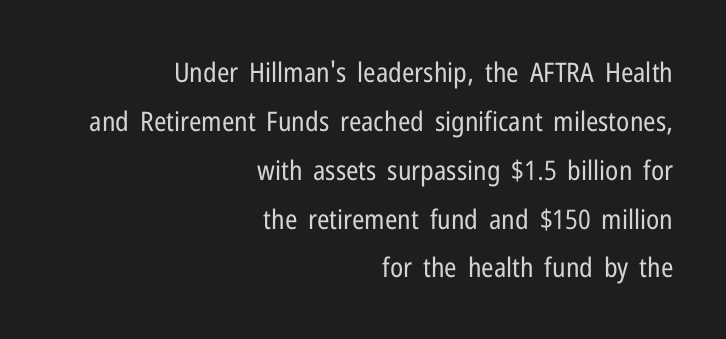
Q: Is the text bold? A: No.
Q: Is the text italic (slanted)? A: No, it is upright.
Q: Is the text underlined? A: No.
Q: How is the paragraph aligned? A: Right-aligned.
Q: Is the spacing between letters normal or unusually wide? A: Normal.
